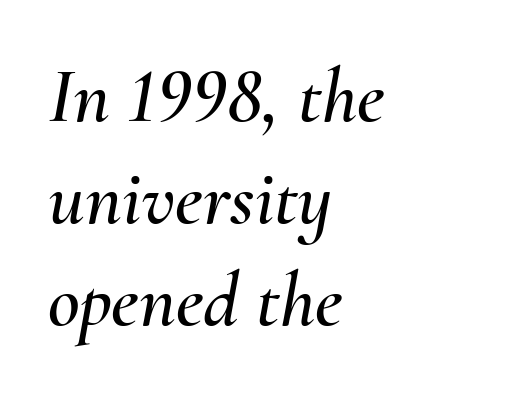
The image shows 78 px text type, italic (leaning right); set left-aligned, normal line spacing (1.31x), normal letter spacing, not underlined; medium stroke contrast and a small x-height.
